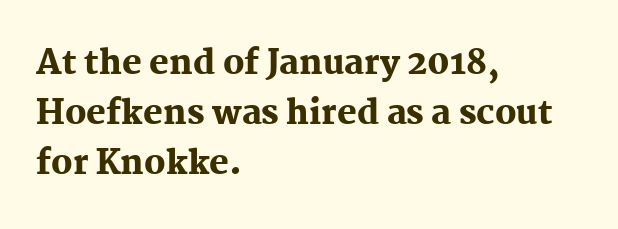
You can tell it's not italic because the verticals are truly vertical. Regular leading. Default kerning and tracking; the words read as compact shapes. The letters advance in unequal steps, a hallmark of proportional type. You'd pick this weight for a headline — it's a proper bold.
